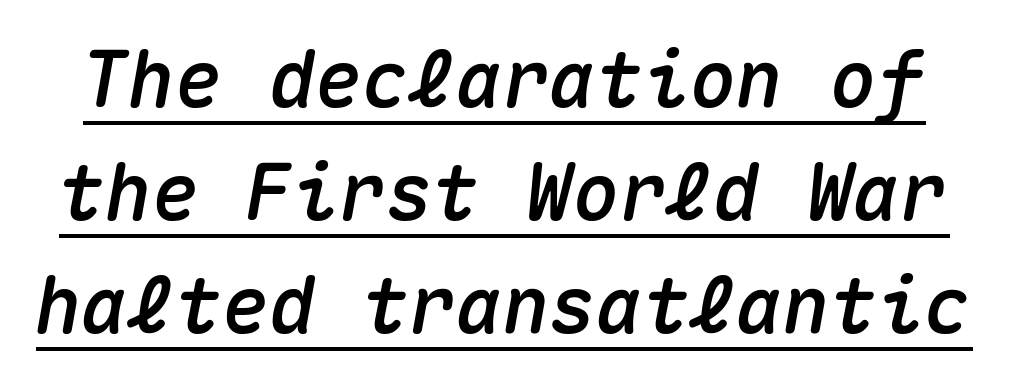
Successive baselines arrive at the customary interval. Underline: present. Compared with typical body copy, the letter spacing here is the same. Would a proofreader flag this as italicized? Yes.
